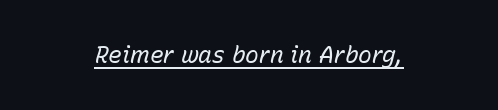
Q: Is the text bold? A: No.
Q: Is the text italic (slanted)? A: Yes, it leans right by about 15 degrees.
Q: Is the text underlined? A: Yes.
Q: How is the paragraph aligned? A: Centered.
Q: Is the spacing between letters normal or unusually wide? A: Normal.
